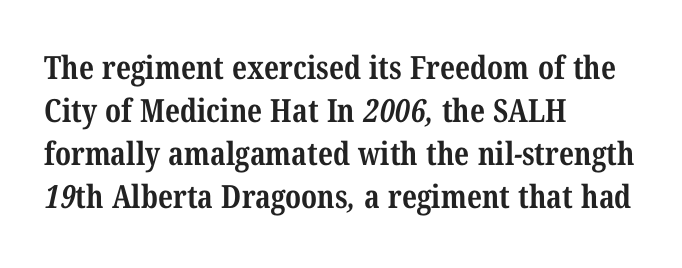
Q: Is the text bold? A: Yes.
Q: Is the typeface a serif or a sans-serif typeface? A: Serif.
Q: Is the text underlined? A: No.
Q: How is the paragraph aligned? A: Left-aligned.
Q: Is the spacing between letters normal or unusually wide? A: Normal.
Q: Is the spacing between lines tight, normal or loose? A: Normal.
Q: Width (condensed, normal, or wide)? A: Condensed.
Q: Stroke contrast? A: Medium.
Q: x-height? A: Medium.
Q: Monospaced? A: No.
